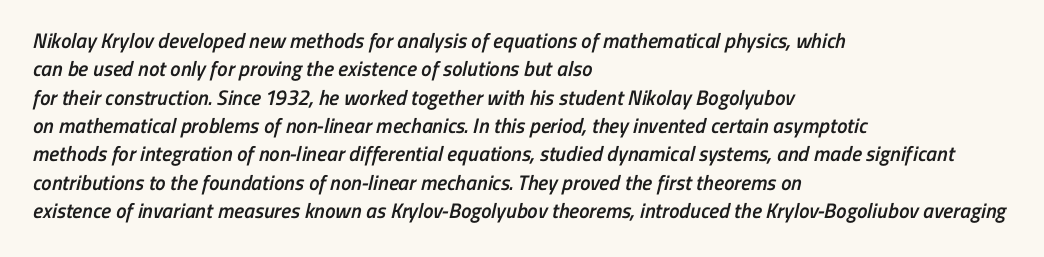
The space directly below the letters is spotless. Between one letter and the next there's only the usual sliver of space. The text block is weighted toward the left margin, trailing off unevenly rightward. Baseline-to-baseline distance is the conventional proportion of letter height. Semibold letterforms, between regular and bold.
